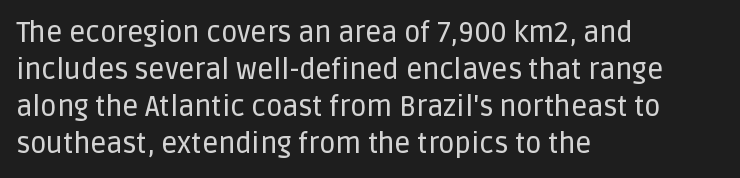
Q: Is the text italic (slanted)? A: No, it is upright.
Q: Is the typeface a serif or a sans-serif typeface? A: Sans-serif.
Q: Is the text underlined? A: No.
Q: How is the paragraph aligned? A: Left-aligned.
Q: Is the spacing between letters normal or unusually wide? A: Normal.
Q: Is the spacing between lines tight, normal or loose? A: Normal.
Q: Width (condensed, normal, or wide)? A: Normal.
Q: Stroke contrast? A: Low.
Q: x-height? A: Large.
Q: Monospaced? A: No.
